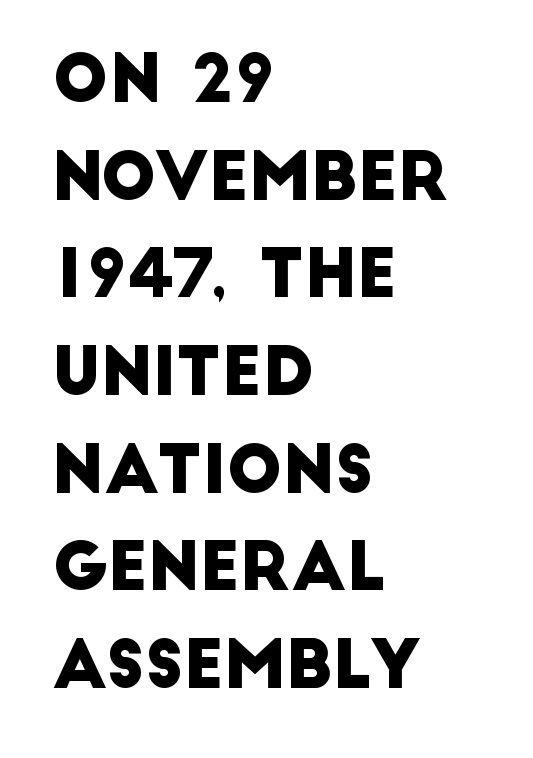
{"serif": "no", "width": "normal", "stroke_contrast": "low", "x_height": "large", "monospaced": "no", "underline": "no", "align": "left", "line_spacing": "normal", "line_spacing_ratio": 1.48, "letter_spacing": "normal", "letter_spacing_em": 0.0, "glyph_px": 66}
